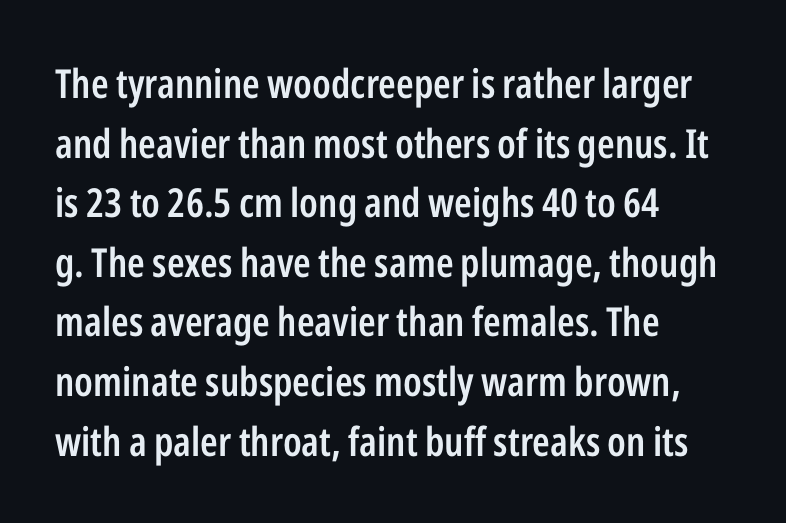
Q: Is the text bold? A: Semi-bold.
Q: Is the text italic (slanted)? A: No, it is upright.
Q: Is the typeface a serif or a sans-serif typeface? A: Sans-serif.
Q: Is the text underlined? A: No.
Q: How is the paragraph aligned? A: Left-aligned.
Q: Is the spacing between letters normal or unusually wide? A: Normal.
Q: Is the spacing between lines tight, normal or loose? A: Normal.
Q: Width (condensed, normal, or wide)? A: Condensed.
Q: Stroke contrast? A: Low.
Q: x-height? A: Medium.
Q: Monospaced? A: No.
